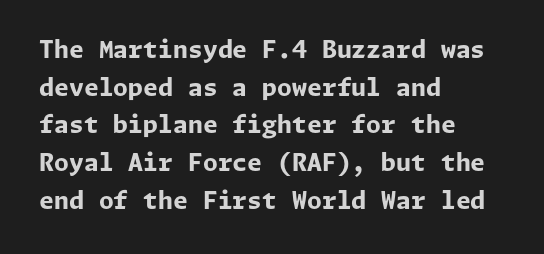
{"italic": "no", "bold": "yes", "underline": "no", "align": "left", "line_spacing": "normal", "line_spacing_ratio": 1.57, "letter_spacing": "normal", "letter_spacing_em": 0.0, "glyph_px": 24}
